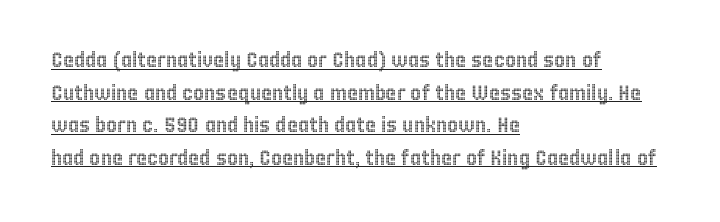
Q: Is the text italic (slanted)? A: No, it is upright.
Q: Is the text underlined? A: Yes.
Q: How is the paragraph aligned? A: Left-aligned.
Q: Is the spacing between letters normal or unusually wide? A: Normal.
Q: Is the spacing between lines tight, normal or loose? A: Normal.
